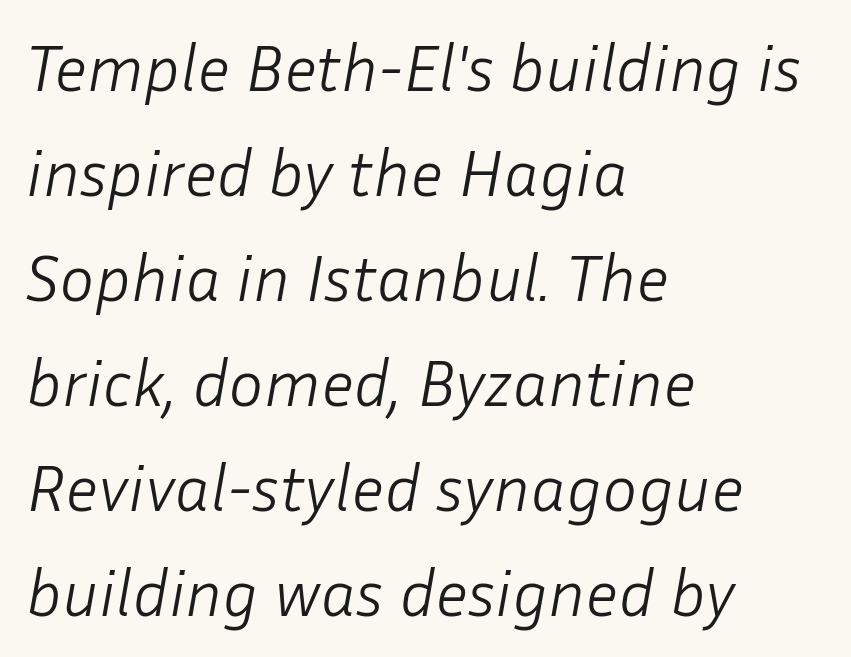
The line-height multiplier appears to be the usual default. Descenders hang freely into open space. Each stroke keeps to a modest, everyday thickness or less. The letters are slanted; this is an italic face.
